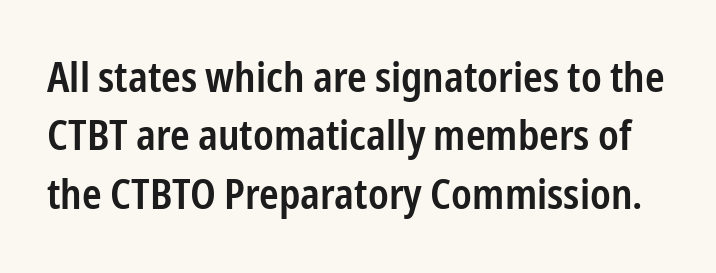
{"serif": "no", "italic": "no", "bold": "semi", "weight": "semibold", "width": "condensed", "stroke_contrast": "low", "x_height": "medium", "monospaced": "no", "underline": "no", "line_spacing": "normal", "line_spacing_ratio": 1.39, "letter_spacing": "normal", "letter_spacing_em": 0.0, "glyph_px": 42}
